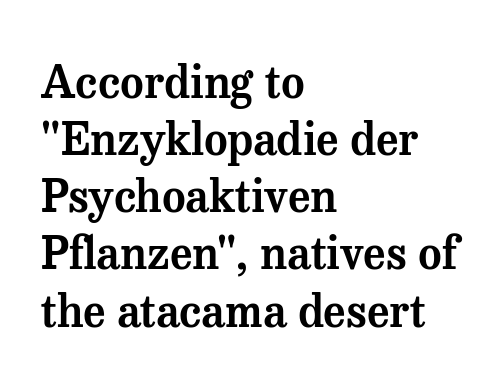
The image shows 45 px serif type, upright; set left-aligned, normal line spacing (1.27x), normal letter spacing, not underlined; medium stroke contrast and a medium x-height.
